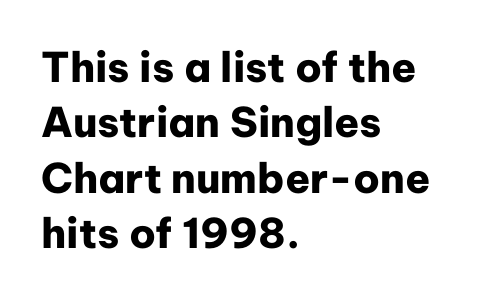
Q: Is the text bold? A: Yes.
Q: Is the text italic (slanted)? A: No, it is upright.
Q: Is the typeface a serif or a sans-serif typeface? A: Sans-serif.
Q: Is the text underlined? A: No.
Q: How is the paragraph aligned? A: Left-aligned.
Q: Is the spacing between letters normal or unusually wide? A: Normal.
Q: Is the spacing between lines tight, normal or loose? A: Normal.
Q: Width (condensed, normal, or wide)? A: Normal.
Q: Stroke contrast? A: Low.
Q: x-height? A: Medium.
Q: Monospaced? A: No.
